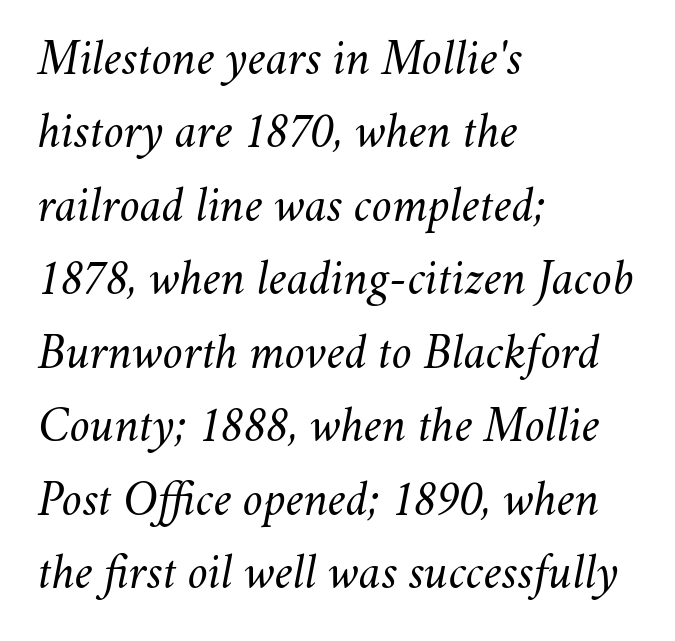
{"italic": "yes", "lean": "right", "slant_degrees": 11, "bold": "no", "weight": "regular", "width": "normal", "stroke_contrast": "medium", "x_height": "small", "monospaced": "no", "underline": "no", "align": "left", "line_spacing": "normal", "line_spacing_ratio": 1.5, "letter_spacing": "normal", "letter_spacing_em": 0.0, "glyph_px": 49}
